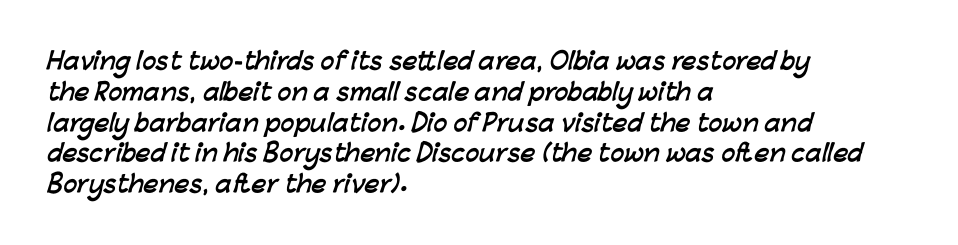
Students, this is bold: see how much ink each stroke carries. Alignment: flush left. Rows of type keep a routine distance in the vertical direction. Lines of text with bare space underneath. The letters sit at their default tracking, neither squeezed nor spread.
